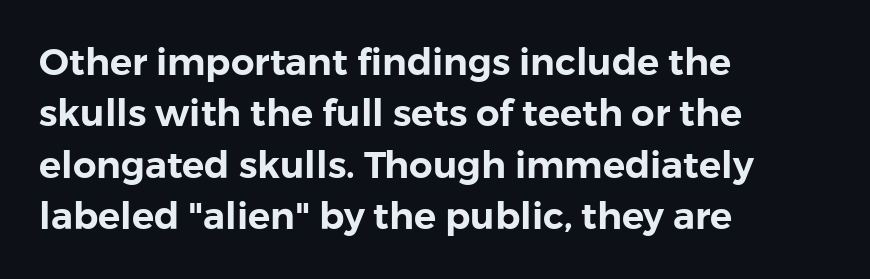
{"serif": "no", "italic": "no", "width": "normal", "stroke_contrast": "low", "x_height": "medium", "monospaced": "no", "underline": "no", "align": "left", "line_spacing": "normal", "line_spacing_ratio": 1.39, "letter_spacing": "normal", "letter_spacing_em": 0.0, "glyph_px": 37}
